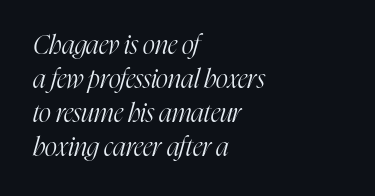
The image shows 26 px text type, italic (leaning right); set left-aligned, normal line spacing (1.31x), normal letter spacing, not underlined.
